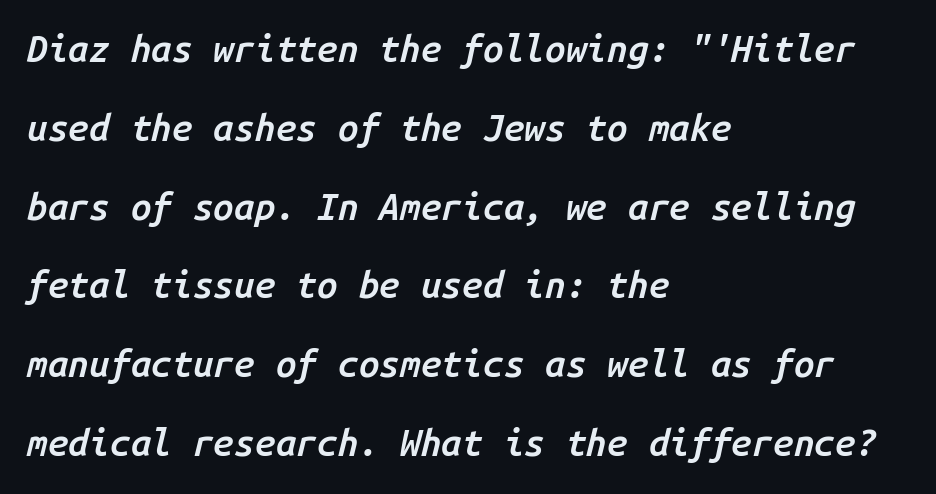
The image shows 37 px semibold type, italic (leaning right), monospaced; set left-aligned, loose line spacing (2.13x), normal letter spacing, not underlined; low stroke contrast and a medium x-height.
